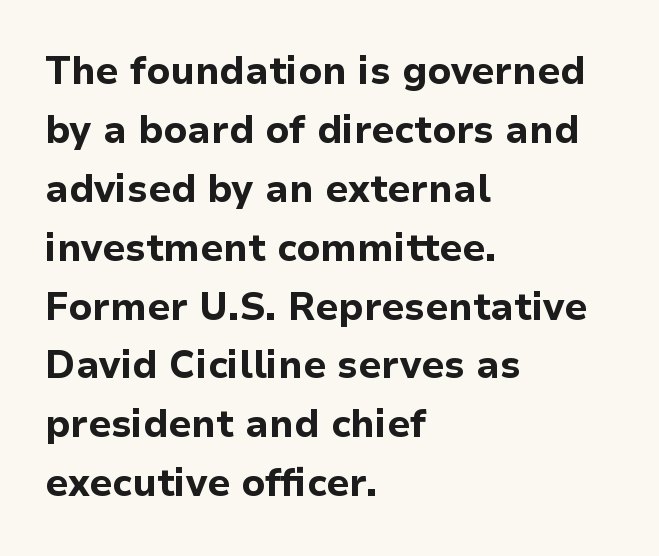
Q: Is the text bold? A: Yes.
Q: Is the text italic (slanted)? A: No, it is upright.
Q: Is the typeface a serif or a sans-serif typeface? A: Sans-serif.
Q: Is the text underlined? A: No.
Q: How is the paragraph aligned? A: Left-aligned.
Q: Is the spacing between letters normal or unusually wide? A: Normal.
Q: Is the spacing between lines tight, normal or loose? A: Normal.
Q: Width (condensed, normal, or wide)? A: Normal.
Q: Stroke contrast? A: Low.
Q: x-height? A: Medium.
Q: Monospaced? A: No.
